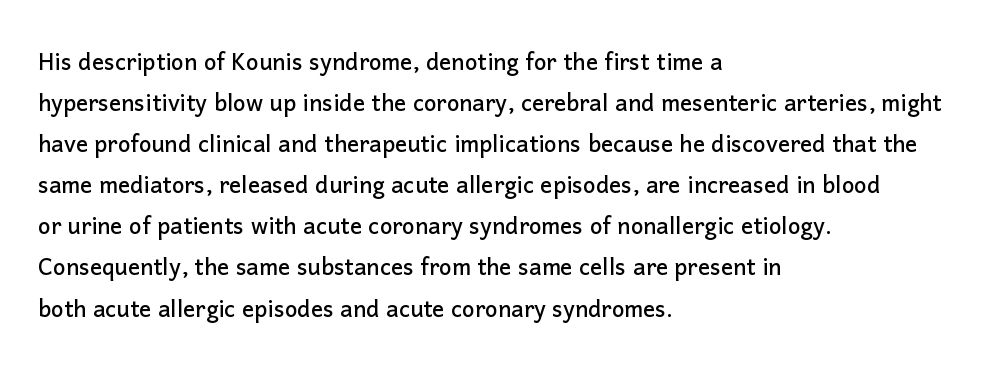
The image shows 30 px sans-serif type, upright; set left-aligned, normal line spacing (1.37x), normal letter spacing, not underlined; low stroke contrast and a medium x-height.
